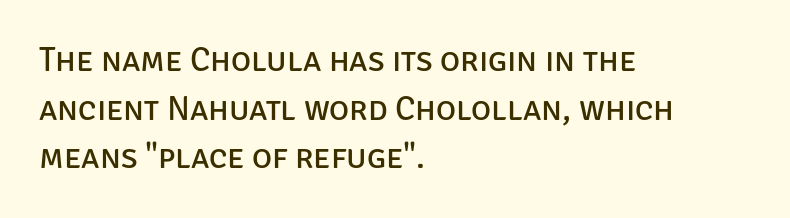
Q: Is the text bold? A: No.
Q: Is the text italic (slanted)? A: No, it is upright.
Q: Is the typeface a serif or a sans-serif typeface? A: Sans-serif.
Q: Is the text underlined? A: No.
Q: How is the paragraph aligned? A: Left-aligned.
Q: Is the spacing between letters normal or unusually wide? A: Normal.
Q: Is the spacing between lines tight, normal or loose? A: Normal.
Q: Width (condensed, normal, or wide)? A: Normal.
Q: Stroke contrast? A: Low.
Q: x-height? A: Large.
Q: Monospaced? A: No.
